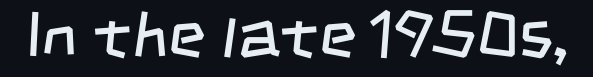
Q: Is the text bold? A: No.
Q: Is the typeface a serif or a sans-serif typeface? A: Sans-serif.
Q: Is the text underlined? A: No.
Q: Is the spacing between letters normal or unusually wide? A: Normal.
Q: Width (condensed, normal, or wide)? A: Condensed.
Q: Stroke contrast? A: Low.
Q: x-height? A: Large.
Q: Monospaced? A: No.
